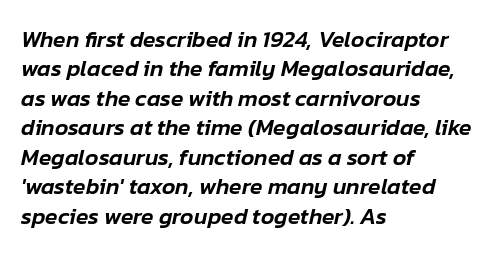
{"italic": "yes", "lean": "right", "slant_degrees": 12, "underline": "no", "align": "left", "line_spacing": "normal", "line_spacing_ratio": 1.28, "letter_spacing": "normal", "letter_spacing_em": 0.0, "glyph_px": 23}
